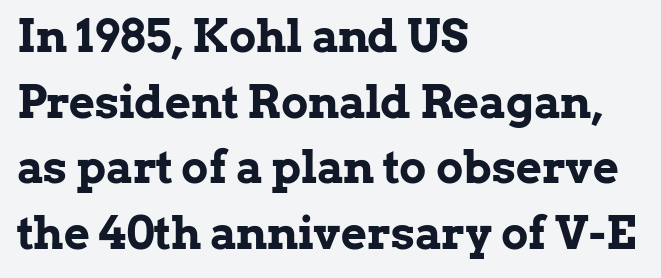
What stands out about the letter spacing? Nothing — it is the standard amount. If you drew a line through each stem, it would be perfectly vertical. Each row of text sits above clean, open space. The font family rendered here belongs to the serif group. In CSS terms this would be text-align: left.
